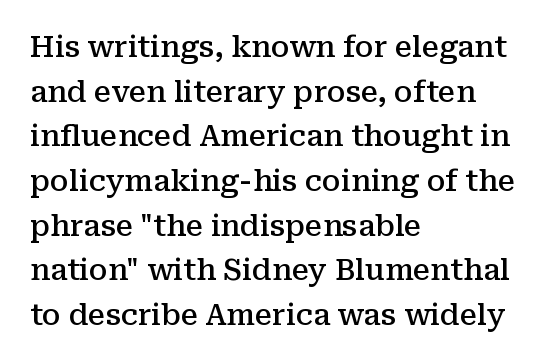
Underline: absent. The letters advance in unequal steps, a hallmark of proportional type. Serif or sans? Serif — the stroke terminals have little feet. One-word summary of the alignment: left. How are the letters spaced? Ordinarily, with no added tracking.
